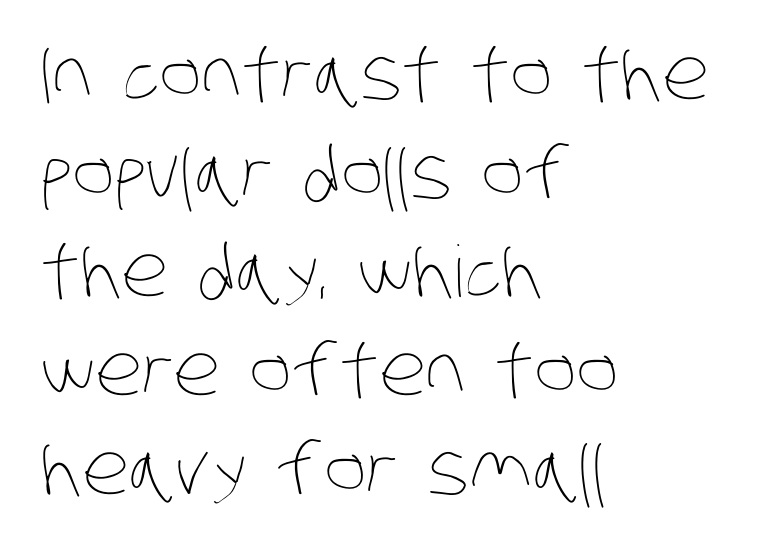
The image shows 71 px thin, condensed type; set left-aligned, normal line spacing (1.39x), normal letter spacing, not underlined; low stroke contrast and a large x-height.
